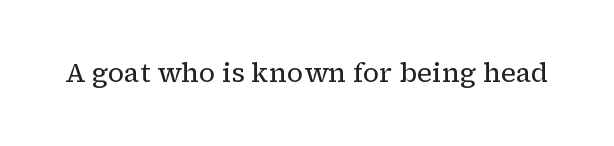
{"italic": "no", "bold": "no", "underline": "no", "letter_spacing": "normal", "letter_spacing_em": 0.0, "glyph_px": 27}
